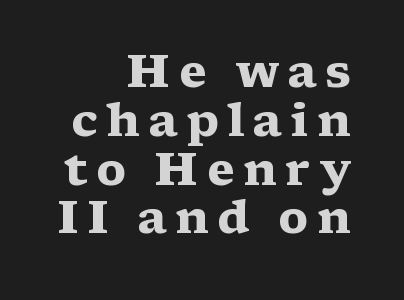
Q: Is the text bold? A: Yes.
Q: Is the text italic (slanted)? A: No, it is upright.
Q: Is the typeface a serif or a sans-serif typeface? A: Serif.
Q: Is the text underlined? A: No.
Q: How is the paragraph aligned? A: Right-aligned.
Q: Is the spacing between lines tight, normal or loose? A: Tight.
Q: Width (condensed, normal, or wide)? A: Wide.
Q: Stroke contrast? A: Medium.
Q: x-height? A: Medium.
Q: Monospaced? A: No.
